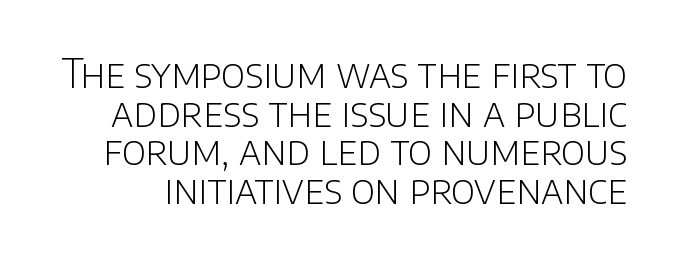
Q: Is the text bold? A: No.
Q: Is the text italic (slanted)? A: No, it is upright.
Q: Is the typeface a serif or a sans-serif typeface? A: Sans-serif.
Q: Is the text underlined? A: No.
Q: Is the spacing between letters normal or unusually wide? A: Normal.
Q: Is the spacing between lines tight, normal or loose? A: Tight.
Q: Width (condensed, normal, or wide)? A: Normal.
Q: Stroke contrast? A: Low.
Q: x-height? A: Large.
Q: Monospaced? A: No.
